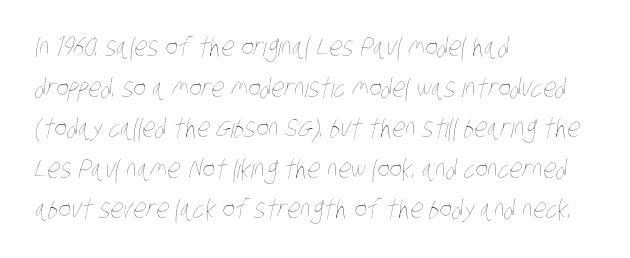
The image shows 26 px text type; set left-aligned, normal line spacing (1.56x), normal letter spacing, not underlined.
